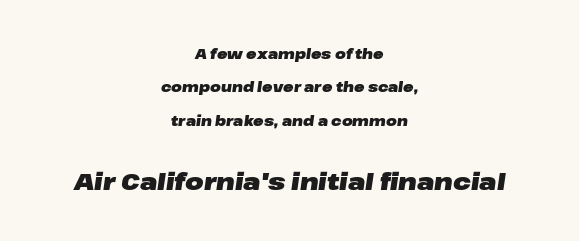
The more generous point size was reserved for the lower chunk. Rows of type keep a wide berth in the vertical direction. Words appear dense and cohesive because spacing is normal. The typesetter chose a symmetrical, centered arrangement here. Plain, unruled lines of type.
